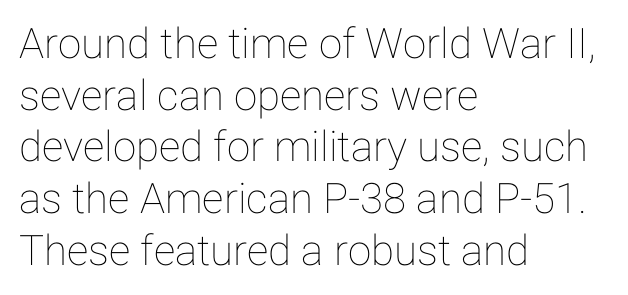
No extra tracking has been applied to these lines. A roman cut, with each character standing at attention. Think of a printed novel: that variable character pitch is what you see here. Leftover space on each line is placed entirely after the last word. The space beneath each line is pristine and unruled.
